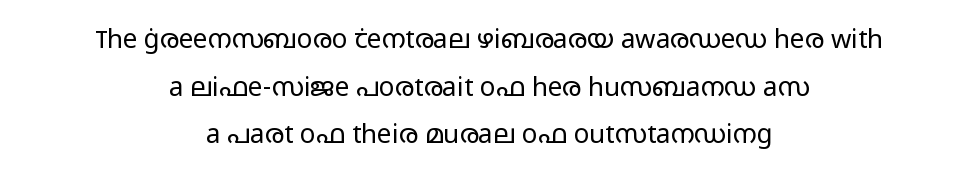
The image shows 26 px text type, upright; set centered, line spacing 1.83x, normal letter spacing, not underlined.
